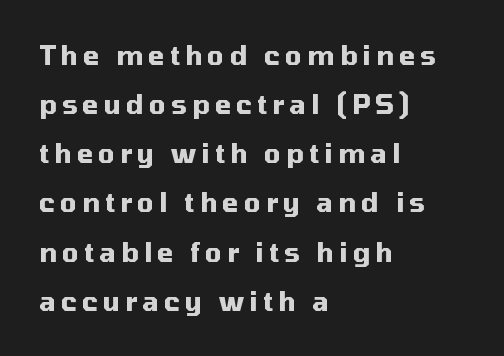
The image shows 26 px bold type, upright; set left-aligned, line spacing 1.89x, unusually wide letter spacing (+0.2 em), not underlined.
